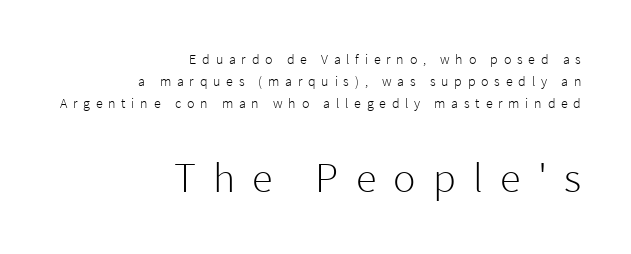
Q: Is the text bold? A: No.
Q: Is the text italic (slanted)? A: No, it is upright.
Q: Is the typeface a serif or a sans-serif typeface? A: Sans-serif.
Q: Is the text underlined? A: No.
Q: How is the paragraph aligned? A: Right-aligned.
Q: Is the spacing between letters normal or unusually wide? A: Unusually wide.
Q: Is the spacing between lines tight, normal or loose? A: Normal.
Q: Which block of text is set in a larger size, the first (top) or the second (bottom)? A: The second (bottom) one.
Q: Width (condensed, normal, or wide)? A: Normal.
Q: Stroke contrast? A: Low.
Q: x-height? A: Medium.
Q: Monospaced? A: No.
